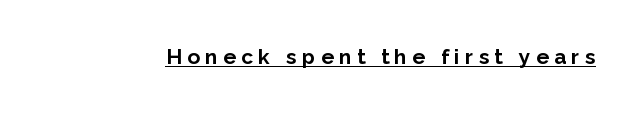
{"italic": "no", "bold": "yes", "underline": "yes", "letter_spacing": "wide", "letter_spacing_em": 0.26, "glyph_px": 21}
